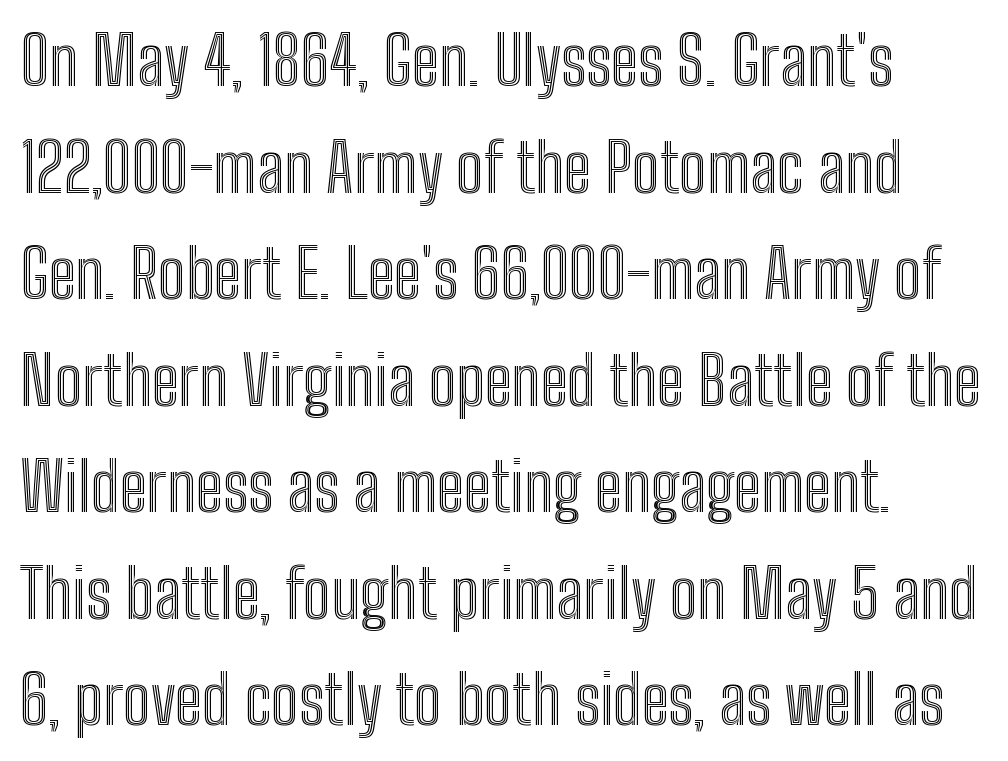
{"italic": "no", "width": "condensed", "x_height": "medium", "monospaced": "no", "underline": "no", "align": "left", "line_spacing": "normal", "line_spacing_ratio": 1.59, "letter_spacing": "normal", "letter_spacing_em": 0.0, "glyph_px": 67}
